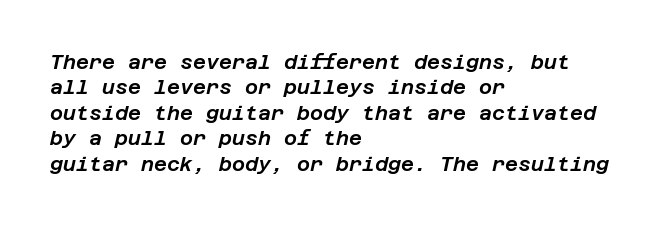
The image shows 20 px text type, italic (leaning right); set left-aligned, normal line spacing (1.27x), normal letter spacing, not underlined.
